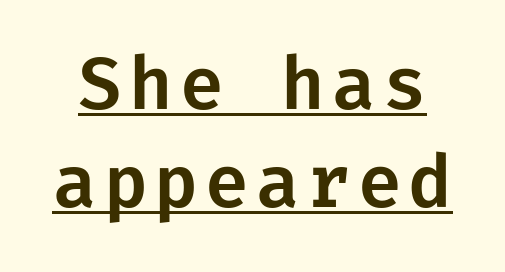
The image shows 71 px sans-serif type, upright; set normal line spacing (1.38x), underlined; low stroke contrast and a medium x-height.
